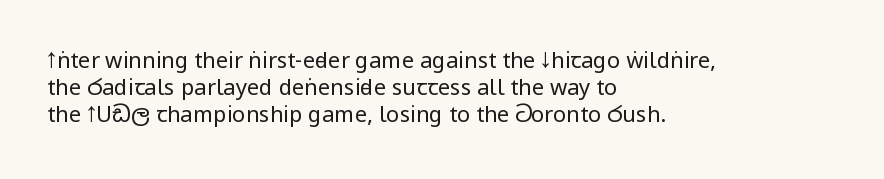
The image shows 22 px text type, upright; set left-aligned, line spacing 1.23x, normal letter spacing, not underlined.
